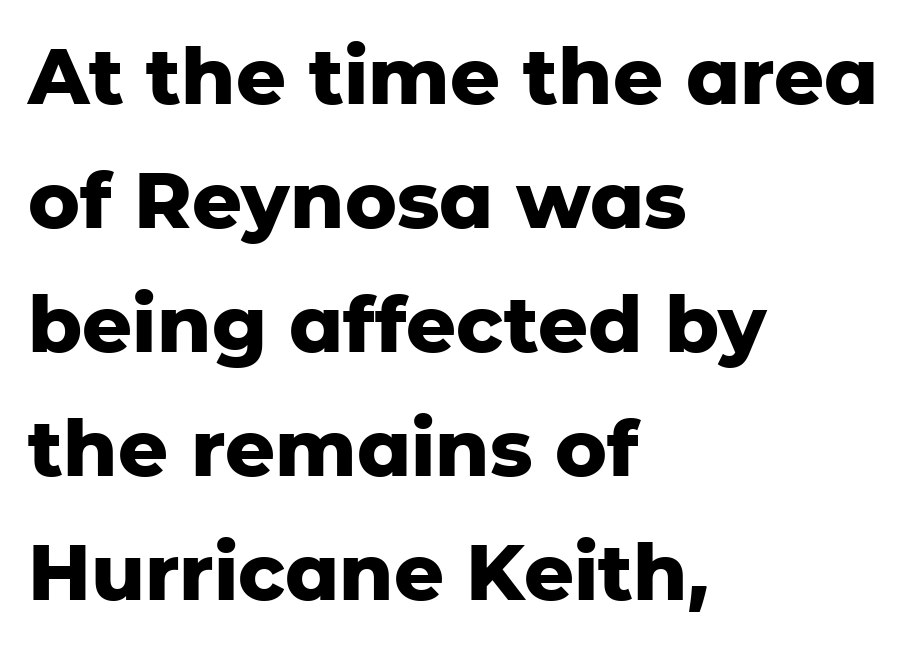
{"serif": "no", "italic": "no", "bold": "yes", "weight": "heavy", "width": "normal", "stroke_contrast": "low", "x_height": "medium", "monospaced": "no", "underline": "no", "align": "left", "line_spacing": "normal", "line_spacing_ratio": 1.59, "letter_spacing": "normal", "letter_spacing_em": 0.0, "glyph_px": 78}
